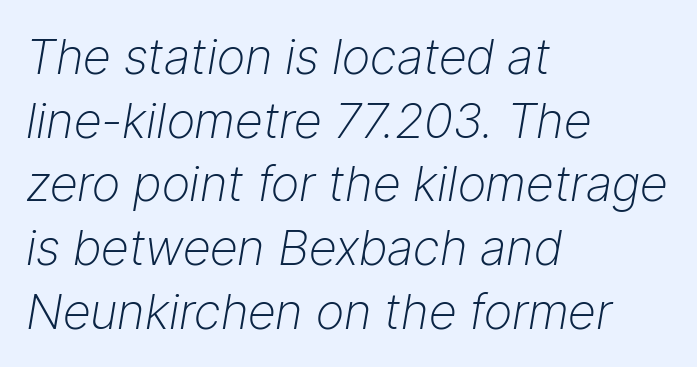
Q: Is the text bold? A: No.
Q: Is the text italic (slanted)? A: Yes, it leans right by about 9 degrees.
Q: Is the text underlined? A: No.
Q: How is the paragraph aligned? A: Left-aligned.
Q: Is the spacing between letters normal or unusually wide? A: Normal.
Q: Is the spacing between lines tight, normal or loose? A: Normal.
Q: Width (condensed, normal, or wide)? A: Normal.
Q: Stroke contrast? A: Low.
Q: x-height? A: Medium.
Q: Monospaced? A: No.
